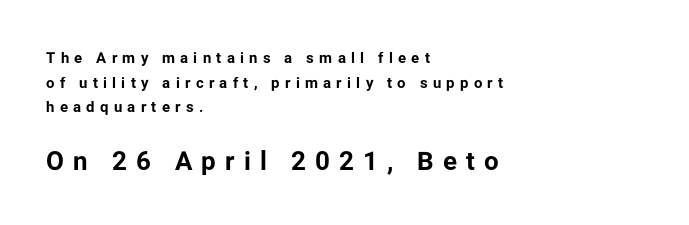
Beneath every word, the page is bare. Note: smaller setting up top, larger setting below. Tracking here is generous; glyphs stand well apart from one another. Characters remain perfectly vertical along every line. These lines are set flush left with a ragged right edge.
